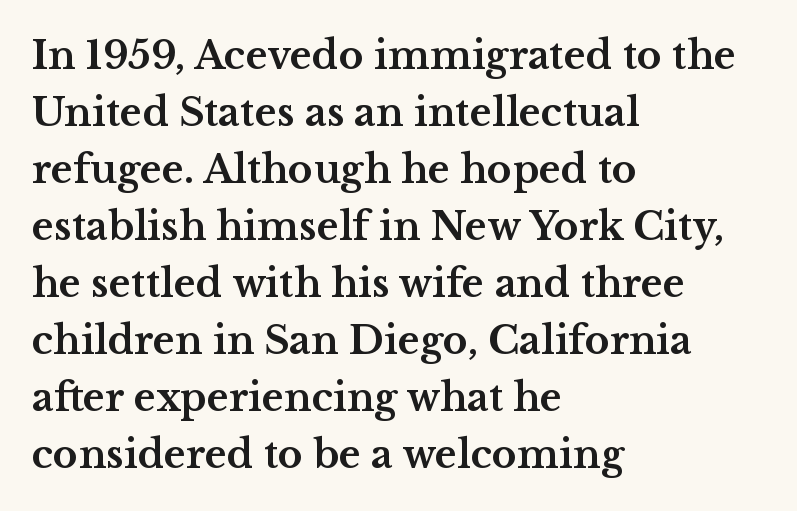
The image shows 38 px bold, wide serif type, upright; set left-aligned, normal line spacing (1.5x), normal letter spacing, not underlined; medium stroke contrast and a medium x-height.
